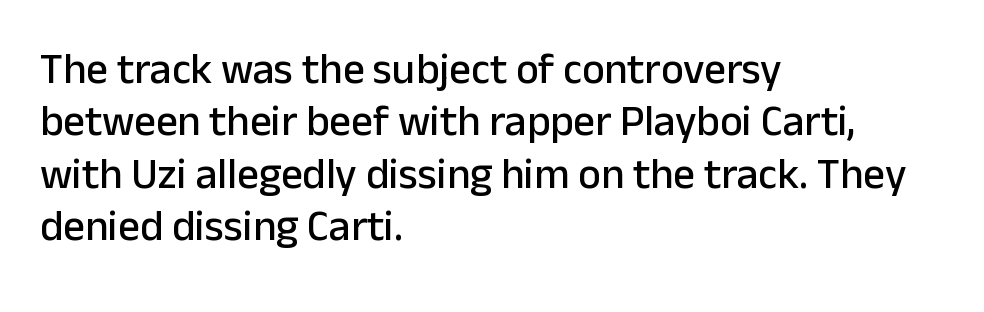
Q: Is the text italic (slanted)? A: No, it is upright.
Q: Is the typeface a serif or a sans-serif typeface? A: Sans-serif.
Q: Is the text underlined? A: No.
Q: How is the paragraph aligned? A: Left-aligned.
Q: Is the spacing between letters normal or unusually wide? A: Normal.
Q: Width (condensed, normal, or wide)? A: Normal.
Q: Stroke contrast? A: Low.
Q: x-height? A: Medium.
Q: Monospaced? A: No.
